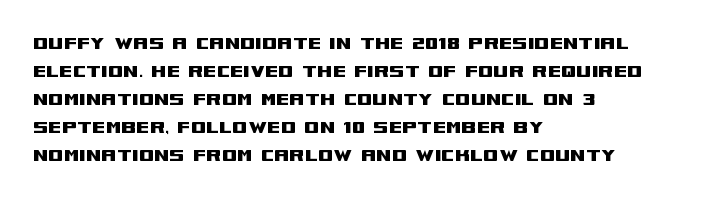
In terms of leading, this rendering sits right in the middle. Do the letters lean? They stand straight. These lines stack with their left ends in a neat column. The zone under the glyphs is completely vacant. The letters sit at their default tracking, neither squeezed nor spread.
